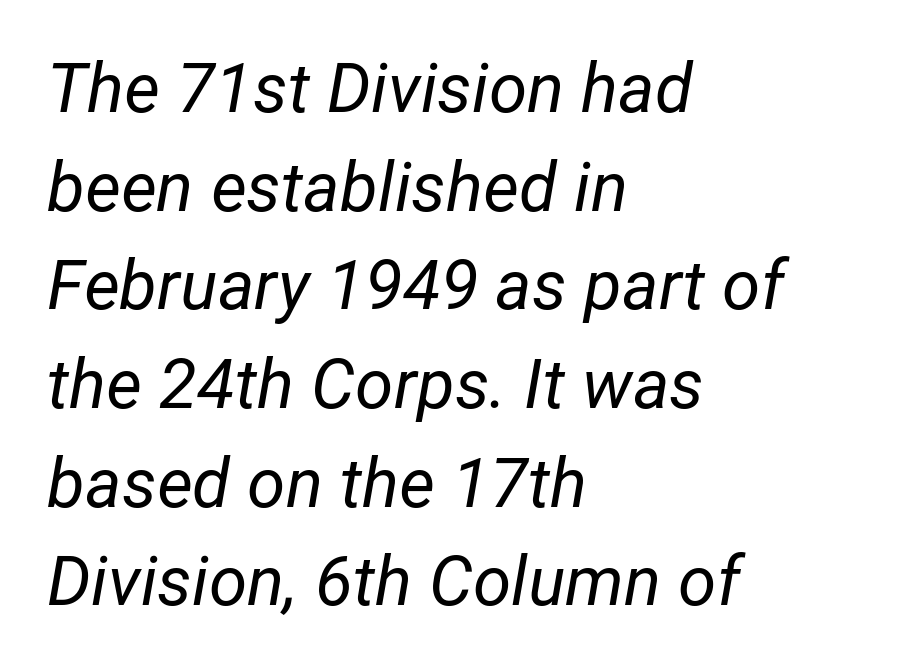
{"italic": "yes", "lean": "right", "slant_degrees": 12, "bold": "no", "weight": "regular", "width": "normal", "stroke_contrast": "low", "x_height": "medium", "monospaced": "no", "underline": "no", "align": "left", "line_spacing": "normal", "line_spacing_ratio": 1.43, "letter_spacing": "normal", "letter_spacing_em": 0.0, "glyph_px": 69}
